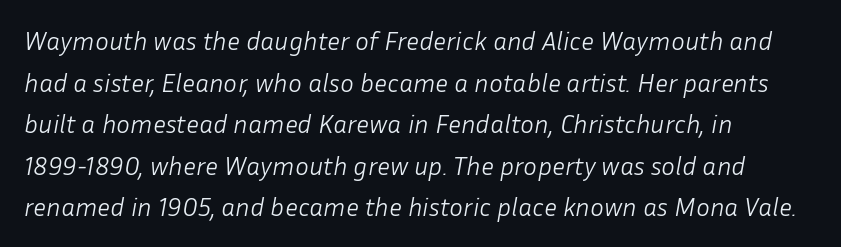
Q: Is the text bold? A: No.
Q: Is the text italic (slanted)? A: Yes, it leans right by about 10 degrees.
Q: Is the text underlined? A: No.
Q: How is the paragraph aligned? A: Left-aligned.
Q: Is the spacing between letters normal or unusually wide? A: Normal.
Q: Is the spacing between lines tight, normal or loose? A: Normal.
